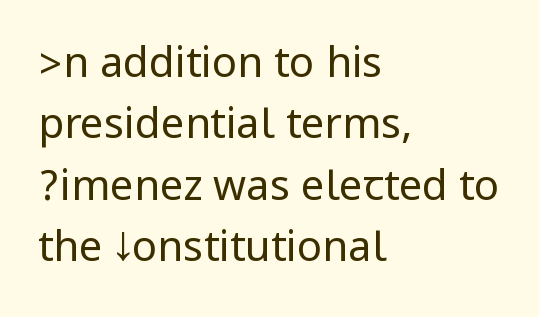
The image shows 42 px regular-weight, condensed sans-serif type, upright; set left-aligned, normal line spacing (1.46x), normal letter spacing, not underlined; low stroke contrast.
